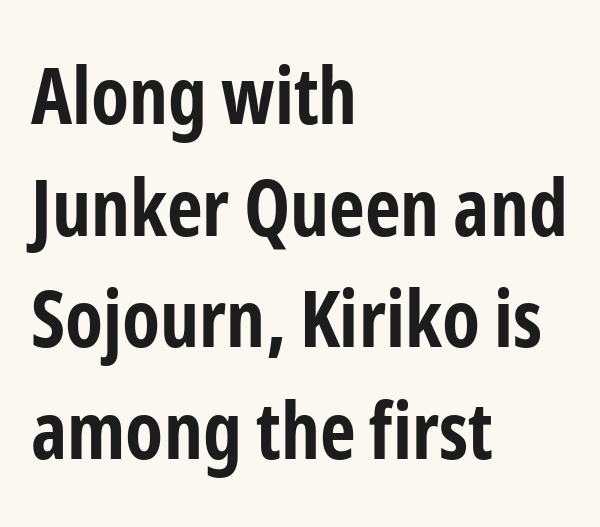
Decoration check: the copy has no underline. Here the designer chose a conventional face with non-uniform glyph widths. This is sans-serif lettering, the kind often seen on screens and signage. Strong, thick strokes mark this as bold type. Between one letter and the next there's only the usual sliver of space.
